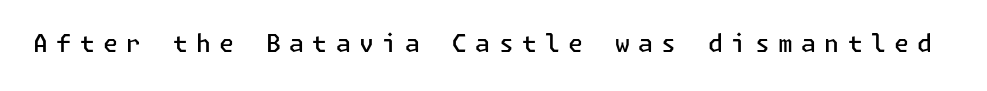
{"italic": "no", "bold": "semi", "underline": "no", "letter_spacing": "wide", "letter_spacing_em": 0.35, "glyph_px": 24}
